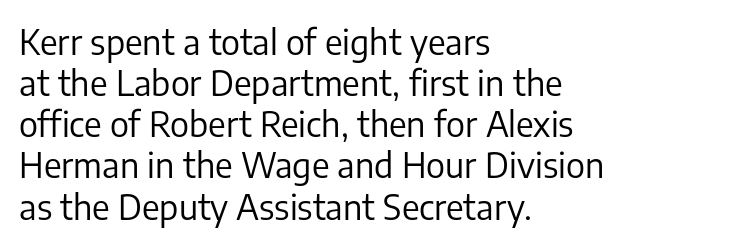
Q: Is the text bold? A: No.
Q: Is the text italic (slanted)? A: No, it is upright.
Q: Is the typeface a serif or a sans-serif typeface? A: Sans-serif.
Q: Is the text underlined? A: No.
Q: How is the paragraph aligned? A: Left-aligned.
Q: Is the spacing between letters normal or unusually wide? A: Normal.
Q: Width (condensed, normal, or wide)? A: Normal.
Q: Stroke contrast? A: Low.
Q: x-height? A: Medium.
Q: Monospaced? A: No.
